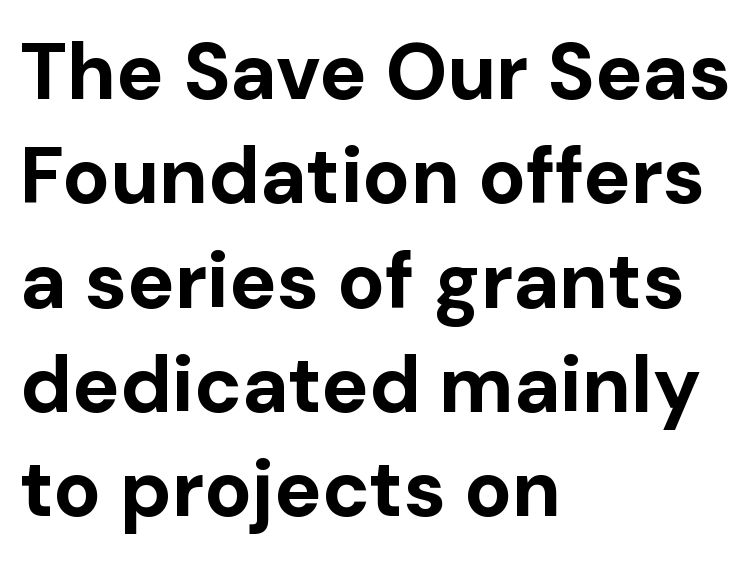
These lines are rendered in a variable-pitch font. Left-aligned paragraph, ragged on the right. Standard letterfit; no display-style spreading of the glyphs. Nothing sits at the stroke ends, so this counts as sans-serif. The specimen reads as upright at a glance. This sample keeps an unexceptional amount of space between lines.
